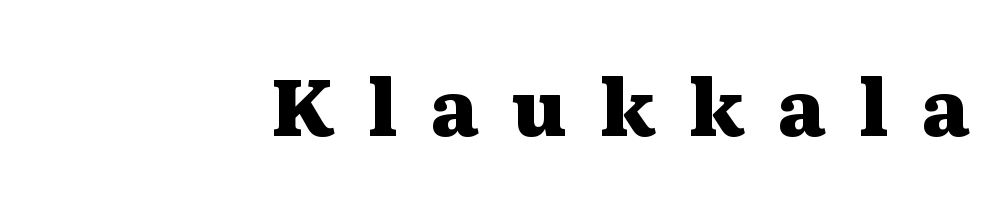
{"serif": "yes", "italic": "no", "bold": "yes", "weight": "heavy", "width": "wide", "stroke_contrast": "medium", "x_height": "medium", "monospaced": "no", "underline": "no", "letter_spacing": "wide", "letter_spacing_em": 0.42, "glyph_px": 79}
